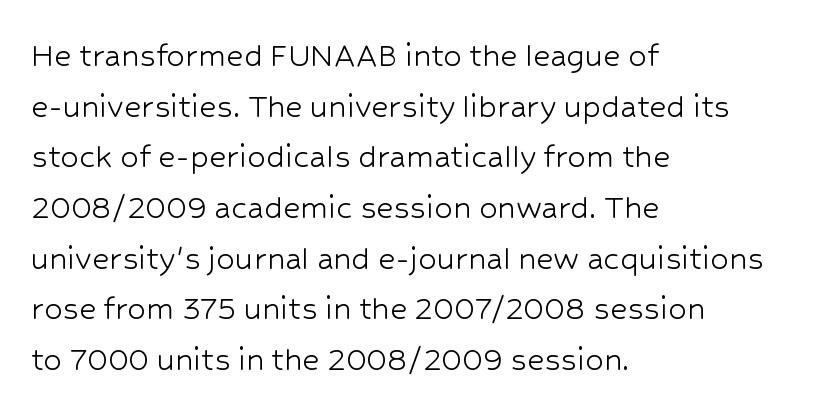
The image shows 37 px light sans-serif type, upright; set left-aligned, normal line spacing (1.37x), normal letter spacing, not underlined; low stroke contrast and a medium x-height.
